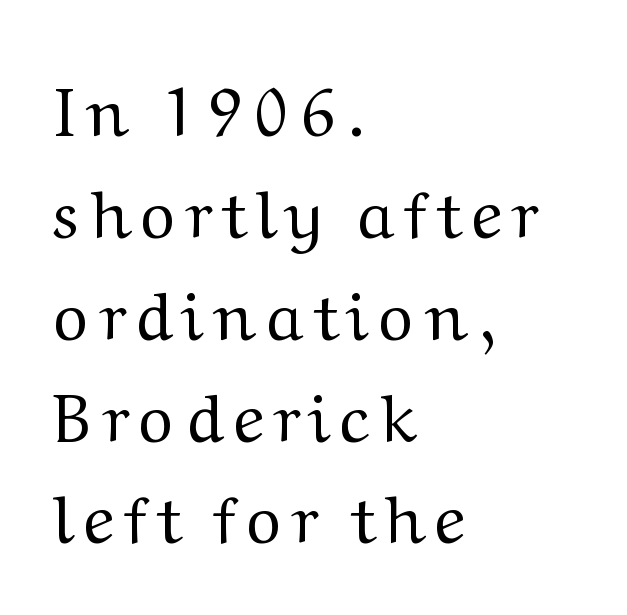
{"serif": "yes", "italic": "no", "bold": "no", "weight": "regular", "width": "normal", "stroke_contrast": "medium", "x_height": "medium", "monospaced": "no", "underline": "no", "align": "left", "line_spacing": "normal", "line_spacing_ratio": 1.52, "glyph_px": 67}
